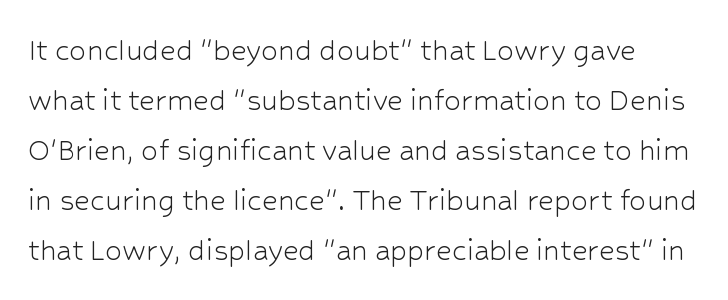
Q: Is the text bold? A: No.
Q: Is the text italic (slanted)? A: No, it is upright.
Q: Is the typeface a serif or a sans-serif typeface? A: Sans-serif.
Q: Is the text underlined? A: No.
Q: Is the spacing between letters normal or unusually wide? A: Normal.
Q: Is the spacing between lines tight, normal or loose? A: Normal.
Q: Width (condensed, normal, or wide)? A: Normal.
Q: Stroke contrast? A: Low.
Q: x-height? A: Medium.
Q: Monospaced? A: No.
